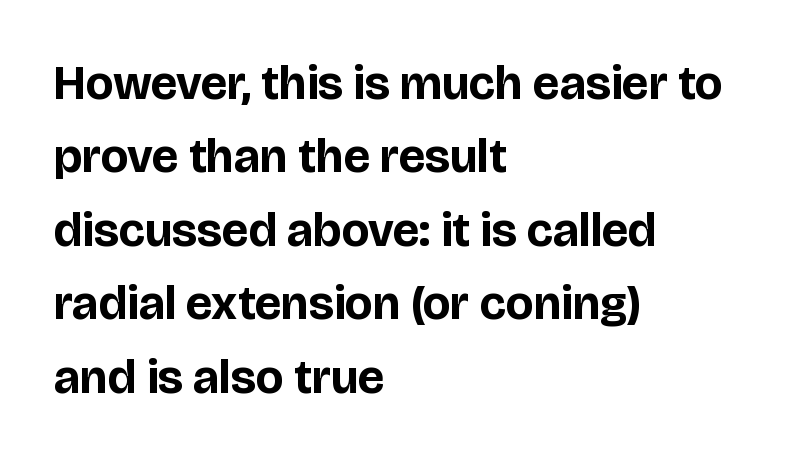
The image shows 48 px bold sans-serif type, upright; set left-aligned, normal line spacing (1.53x), normal letter spacing, not underlined; low stroke contrast and a large x-height.
